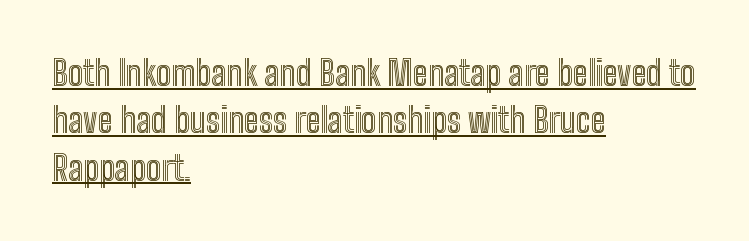
Is the block centered? No — it sits flush against the left margin. Line spacing here is normal. Varying glyph widths throughout — classic text-font behaviour. The typesetter has applied underlining to the passage shown. Glyph-to-glyph distance matches everyday printed text. Upright lettering throughout.
